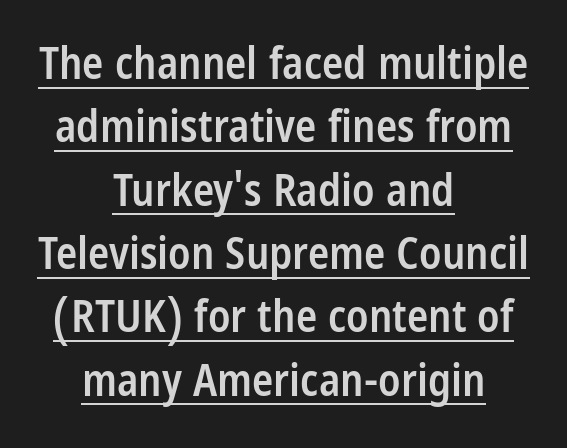
Q: Is the text bold? A: Semi-bold.
Q: Is the text italic (slanted)? A: No, it is upright.
Q: Is the typeface a serif or a sans-serif typeface? A: Sans-serif.
Q: Is the text underlined? A: Yes.
Q: How is the paragraph aligned? A: Centered.
Q: Is the spacing between letters normal or unusually wide? A: Normal.
Q: Is the spacing between lines tight, normal or loose? A: Normal.
Q: Width (condensed, normal, or wide)? A: Condensed.
Q: Stroke contrast? A: Low.
Q: x-height? A: Large.
Q: Monospaced? A: No.
